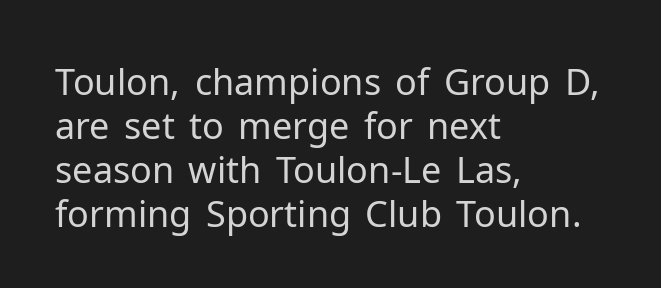
Any mark beneath the type? The region is blank. Characters remain perfectly vertical along every line. Each letter keeps its own natural width here, so spacing adapts to shape. The letterforms sit at book weight or below. Notice how the passage keeps a crisp vertical edge on the left only. The face used here is rendered with its standard letterfit.
